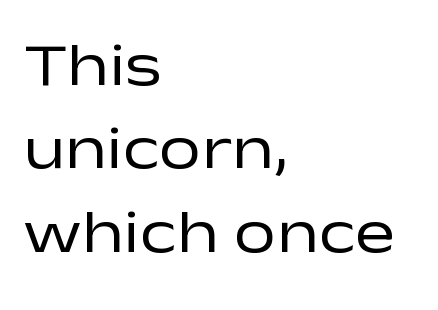
Q: Is the text bold? A: No.
Q: Is the text italic (slanted)? A: No, it is upright.
Q: Is the typeface a serif or a sans-serif typeface? A: Sans-serif.
Q: Is the text underlined? A: No.
Q: How is the paragraph aligned? A: Left-aligned.
Q: Is the spacing between letters normal or unusually wide? A: Normal.
Q: Is the spacing between lines tight, normal or loose? A: Normal.
Q: Width (condensed, normal, or wide)? A: Wide.
Q: Stroke contrast? A: Low.
Q: x-height? A: Medium.
Q: Monospaced? A: No.
